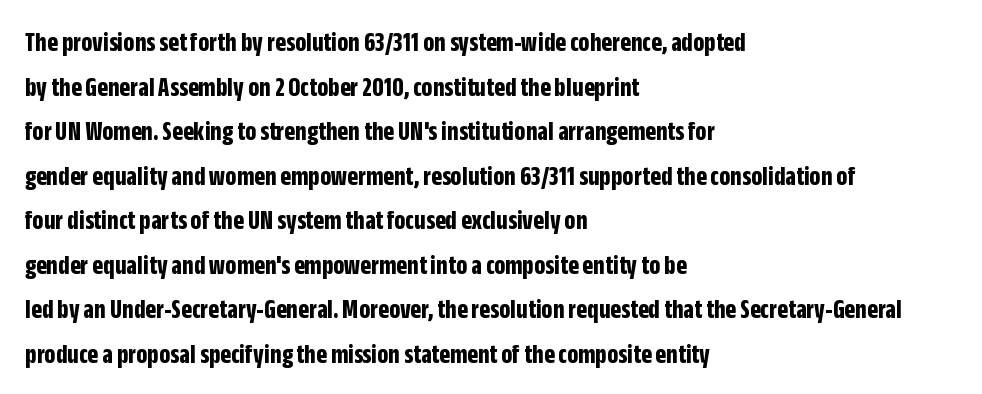
The image shows 28 px bold, condensed sans-serif type, upright; set left-aligned, normal line spacing (1.59x), normal letter spacing, not underlined; low stroke contrast and a large x-height.
